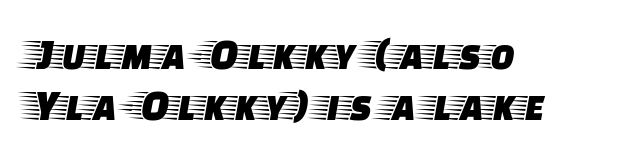
Q: Is the text italic (slanted)? A: Yes.
Q: Is the typeface a serif or a sans-serif typeface? A: Serif.
Q: Is the text underlined? A: No.
Q: How is the paragraph aligned? A: Left-aligned.
Q: Is the spacing between letters normal or unusually wide? A: Normal.
Q: Is the spacing between lines tight, normal or loose? A: Tight.
Q: Width (condensed, normal, or wide)? A: Wide.
Q: Stroke contrast? A: Low.
Q: x-height? A: Large.
Q: Monospaced? A: No.
